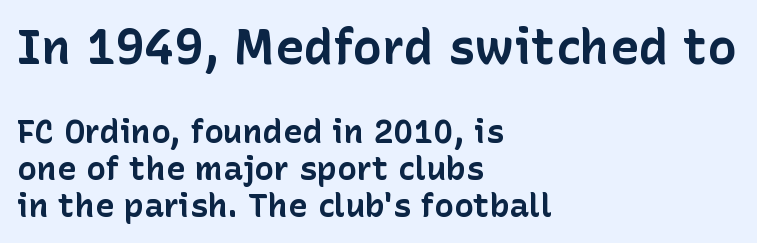
{"serif": "no", "italic": "no", "bold": "yes", "weight": "bold", "width": "normal", "stroke_contrast": "low", "x_height": "medium", "monospaced": "no", "underline": "no", "align": "left", "line_spacing": "tight", "line_spacing_ratio": 1.12, "letter_spacing": "normal", "letter_spacing_em": 0.0, "larger_block": "first", "size_ratio": 1.48, "glyph_px": 49}
